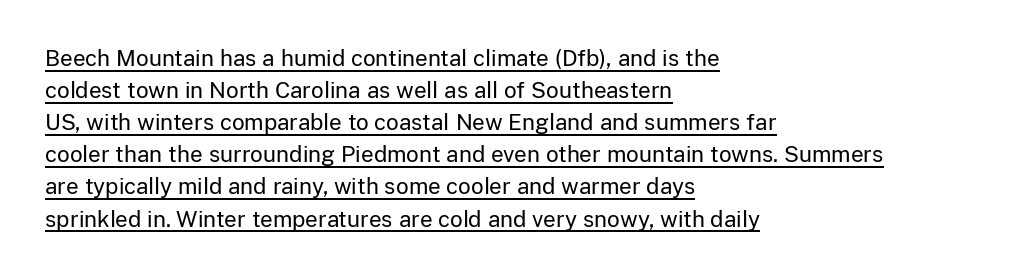
The lines sit at an ordinary, default distance from one another. The weight would be labelled regular, book, light, or lighter still. The typography opts for an upright posture over an oblique one. Tracking here is standard; glyphs follow each other at the usual distance. Casual observation: everything's shoved over to the left. Honestly, the underline is the first thing you notice here.
